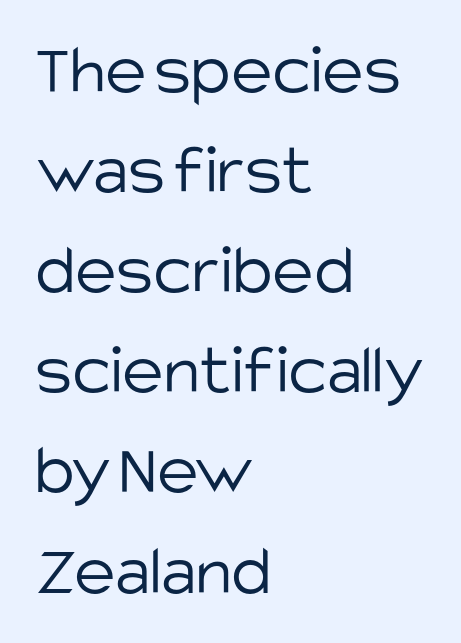
Q: Is the text bold? A: No.
Q: Is the text italic (slanted)? A: No, it is upright.
Q: Is the typeface a serif or a sans-serif typeface? A: Sans-serif.
Q: Is the text underlined? A: No.
Q: How is the paragraph aligned? A: Left-aligned.
Q: Is the spacing between letters normal or unusually wide? A: Normal.
Q: Is the spacing between lines tight, normal or loose? A: Normal.
Q: Width (condensed, normal, or wide)? A: Normal.
Q: Stroke contrast? A: Low.
Q: x-height? A: Large.
Q: Monospaced? A: No.
